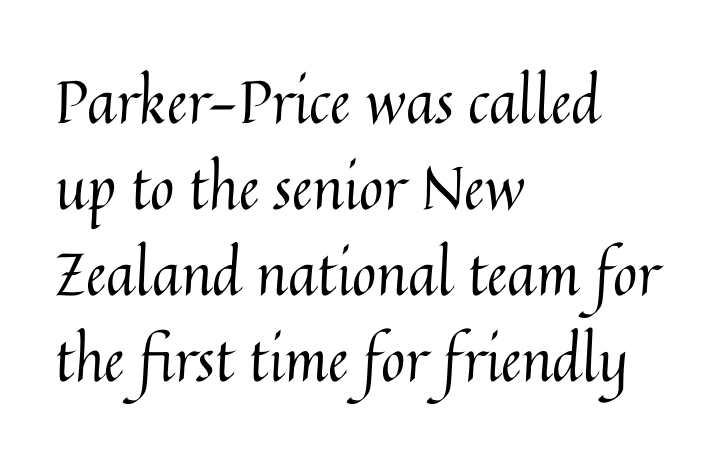
The image shows 59 px regular-weight type; set left-aligned, normal line spacing (1.46x), normal letter spacing, not underlined; medium stroke contrast and a medium x-height.
